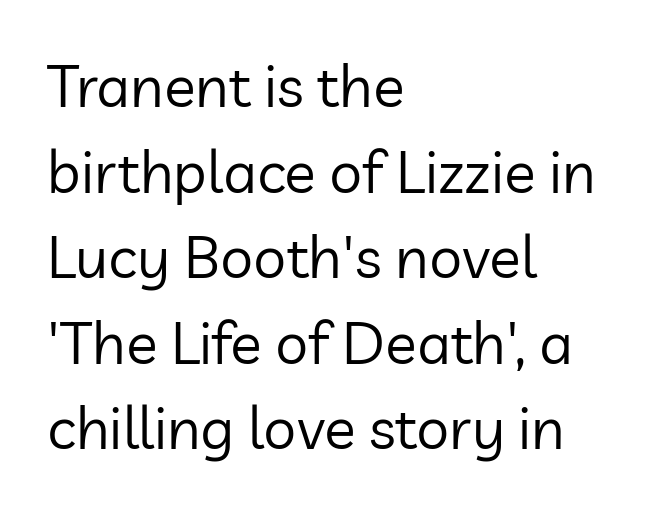
{"serif": "no", "italic": "no", "bold": "no", "weight": "regular", "width": "normal", "stroke_contrast": "low", "x_height": "medium", "monospaced": "no", "underline": "no", "align": "left", "line_spacing": "normal", "line_spacing_ratio": 1.45, "letter_spacing": "normal", "letter_spacing_em": 0.0, "glyph_px": 59}
